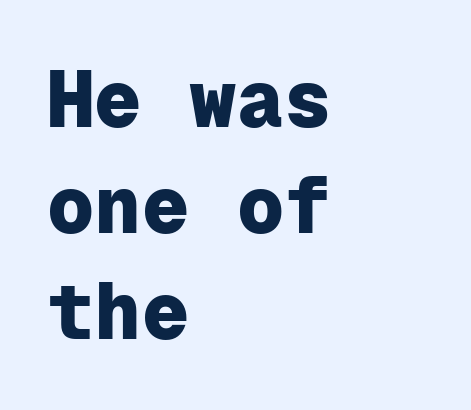
The letters stand upright; this is a roman face. The paragraph has a hard left edge and a soft right edge. Are there feet on the stems? There aren't — it's a sans. The gaps between neighbouring characters are ordinary and unremarkable.
